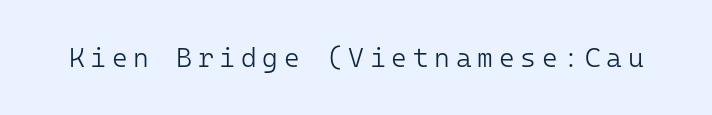
The image shows 27 px text type, upright; set unusually wide letter spacing (+0.21 em), not underlined.
